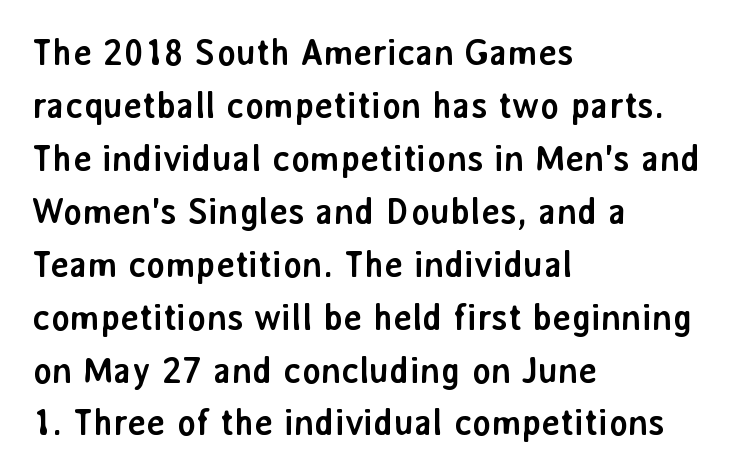
Nobody drew a line under any word here. Leftover space on each line is placed entirely after the last word. The lines sit at an ordinary, default distance from one another. The sample has been set heavy, in full bold. Does the lettering tilt? It doesn't — this is upright.
